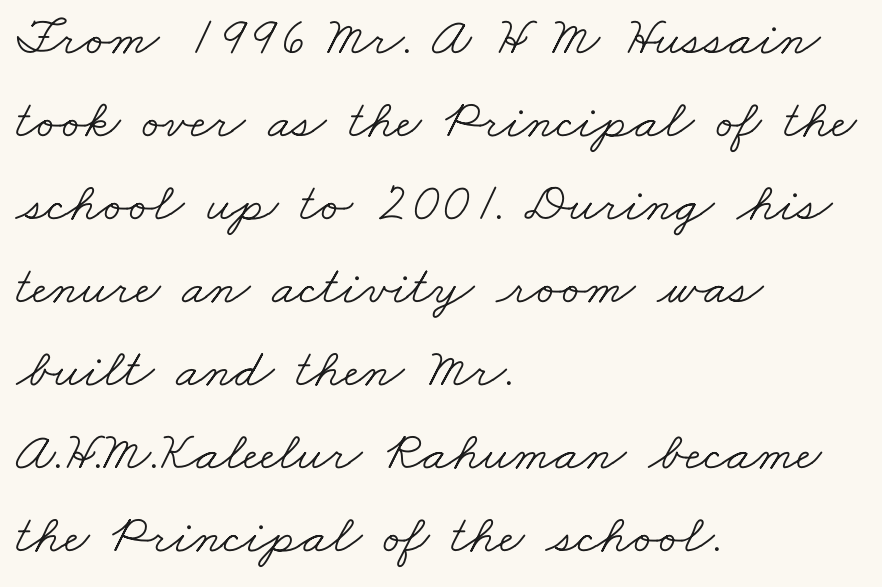
The image shows 55 px light, wide serif type; set left-aligned, normal line spacing (1.51x), normal letter spacing, not underlined; low stroke contrast and a small x-height.
